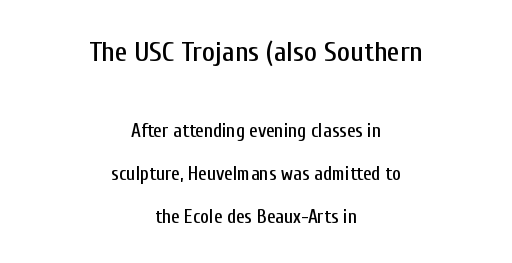
Does the type have serifs? No, each stem ends abruptly. Each new line begins a long way beneath the previous one. Words appear dense and cohesive because spacing is normal. Visually, the top section dominates because its glyphs are scaled up.
